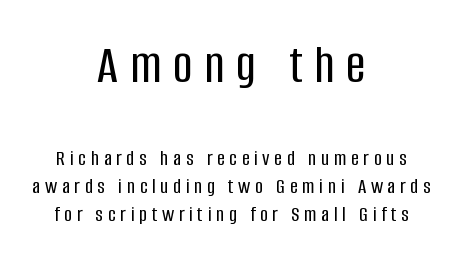
The image shows 55 px condensed sans-serif type, upright; set centered, normal line spacing (1.26x), unusually wide letter spacing (+0.21 em), not underlined; the first (top) block is 2.5x larger; low stroke contrast and a large x-height.
